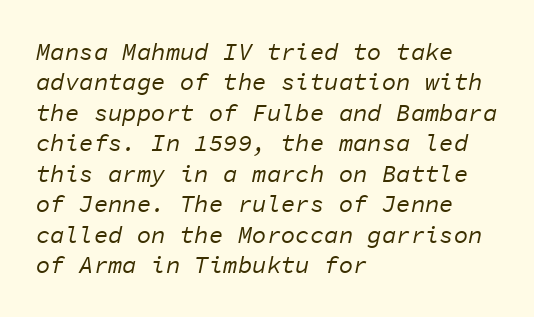
The image shows 24 px text type, italic (leaning right); set left-aligned, normal line spacing (1.27x), normal letter spacing, not underlined.
